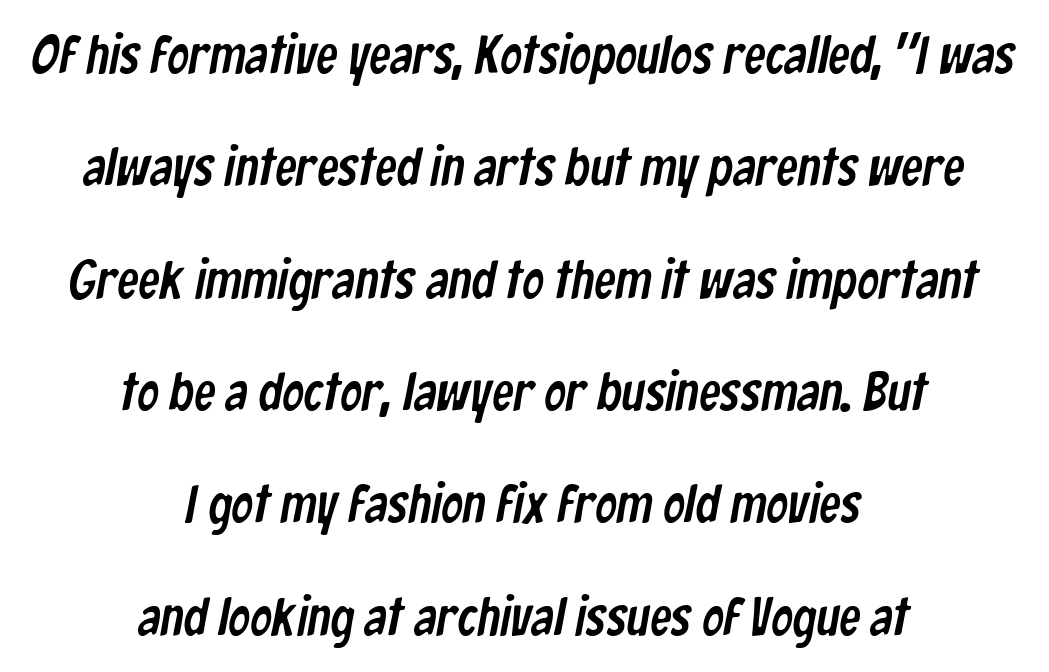
Q: Is the typeface a serif or a sans-serif typeface? A: Sans-serif.
Q: Is the text underlined? A: No.
Q: How is the paragraph aligned? A: Centered.
Q: Is the spacing between letters normal or unusually wide? A: Normal.
Q: Is the spacing between lines tight, normal or loose? A: Loose.
Q: Width (condensed, normal, or wide)? A: Condensed.
Q: Stroke contrast? A: Low.
Q: x-height? A: Medium.
Q: Monospaced? A: No.
